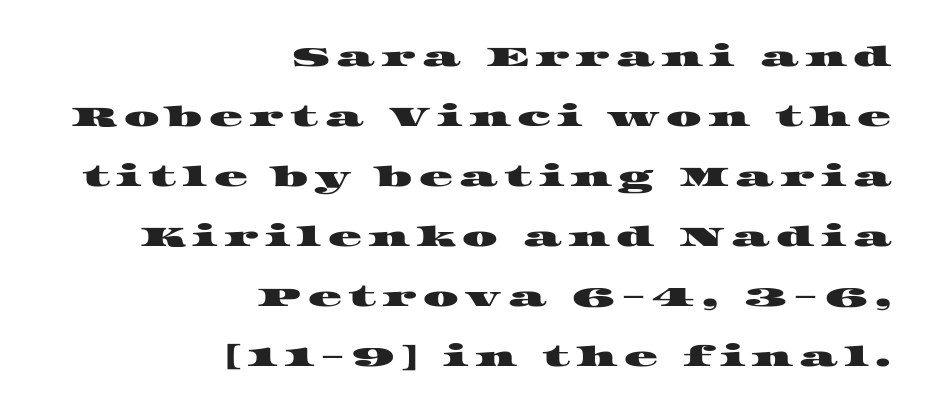
{"serif": "yes", "width": "wide", "stroke_contrast": "high", "x_height": "large", "monospaced": "no", "underline": "no", "align": "right", "line_spacing": "loose", "line_spacing_ratio": 2.14, "letter_spacing": "wide", "letter_spacing_em": 0.23, "glyph_px": 28}
